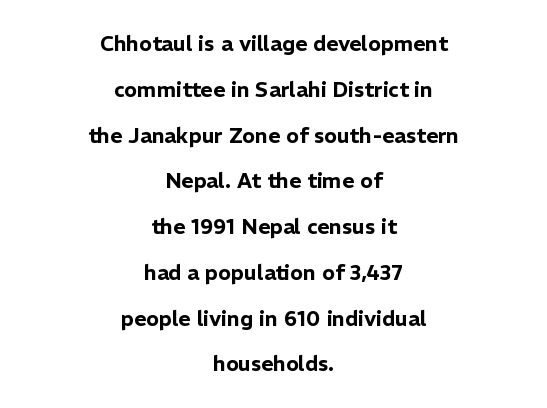
{"italic": "no", "underline": "no", "align": "center", "line_spacing": "loose", "line_spacing_ratio": 2.18, "letter_spacing": "normal", "letter_spacing_em": 0.0, "glyph_px": 21}
